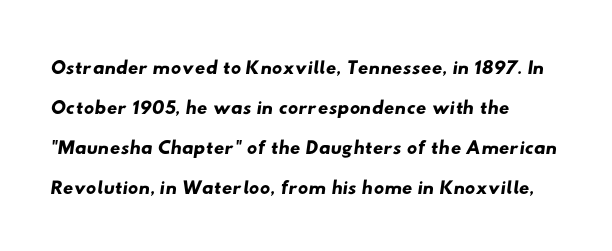
{"serif": "no", "width": "wide", "stroke_contrast": "low", "x_height": "small", "monospaced": "no", "underline": "no", "align": "left", "line_spacing": "normal", "line_spacing_ratio": 1.38, "letter_spacing": "normal", "letter_spacing_em": 0.0, "glyph_px": 29}
